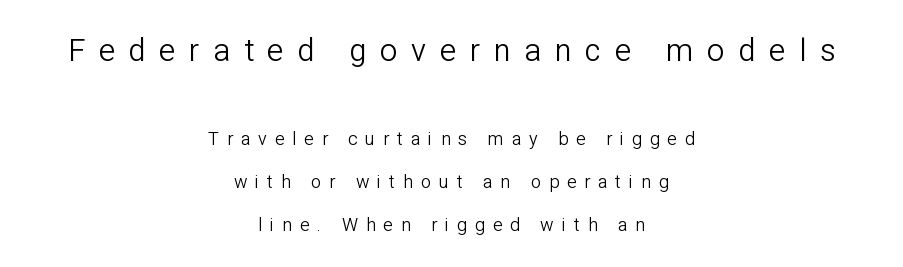
Q: Is the text bold? A: No.
Q: Is the text italic (slanted)? A: No, it is upright.
Q: Is the typeface a serif or a sans-serif typeface? A: Sans-serif.
Q: Is the text underlined? A: No.
Q: How is the paragraph aligned? A: Centered.
Q: Is the spacing between letters normal or unusually wide? A: Unusually wide.
Q: Is the spacing between lines tight, normal or loose? A: Loose.
Q: Which block of text is set in a larger size, the first (top) or the second (bottom)? A: The first (top) one.
Q: Width (condensed, normal, or wide)? A: Normal.
Q: Stroke contrast? A: Low.
Q: x-height? A: Medium.
Q: Monospaced? A: No.
